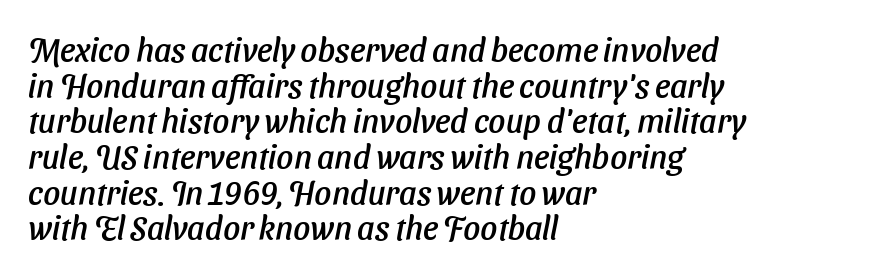
The image shows 33 px text type, italic (leaning right); set left-aligned, tight line spacing (1.08x), normal letter spacing, not underlined; low stroke contrast and a medium x-height.
